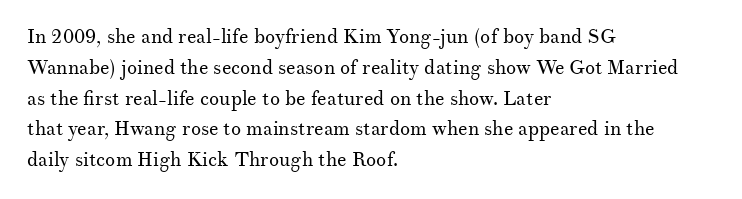
Unmarked baselines from the first word to the last. Between one letter and the next there's only the usual sliver of space. Left-aligned paragraph, ragged on the right. Compared with typical paragraphs, the rows here are spaced about the same. It's the straight-up-and-down kind of type.
